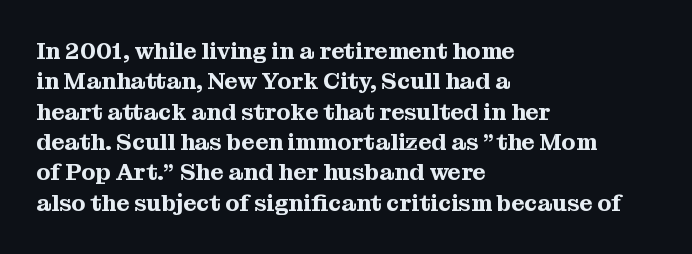
The face used here is rendered with its standard letterfit. These lines are set flush left with a ragged right edge. The glyphs are unaccompanied by any horizontal stroke below them. Normally led — the rows are evenly, conventionally spaced. Do the letters lean? They stand straight.
